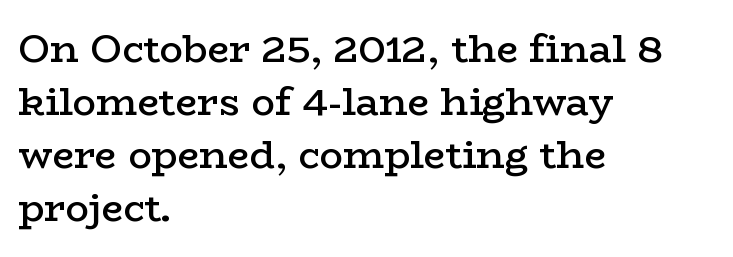
{"serif": "yes", "italic": "no", "bold": "semi", "weight": "semibold", "width": "wide", "stroke_contrast": "low", "x_height": "medium", "monospaced": "no", "underline": "no", "align": "left", "line_spacing": "normal", "line_spacing_ratio": 1.36, "letter_spacing": "normal", "letter_spacing_em": 0.0, "glyph_px": 39}
